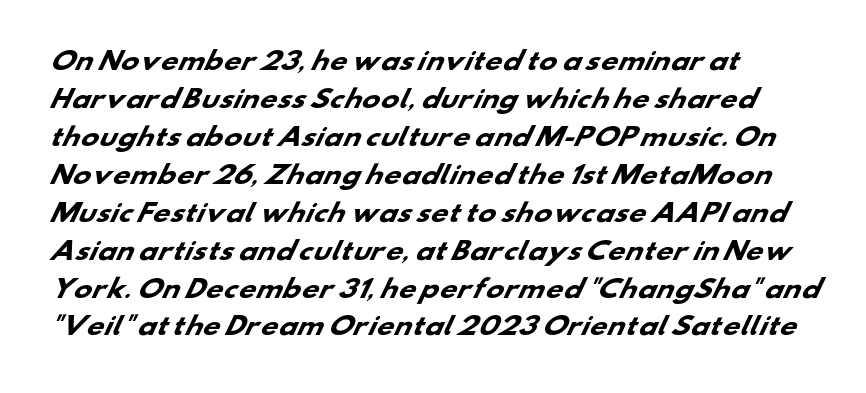
The image shows 24 px bold type; set left-aligned, normal line spacing (1.58x), normal letter spacing, not underlined.
